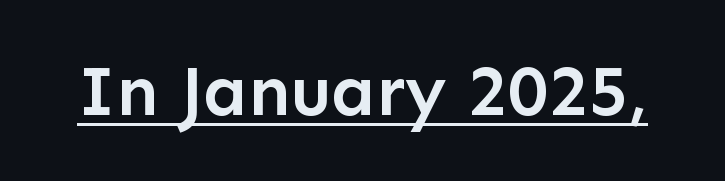
{"serif": "no", "italic": "no", "bold": "semi", "weight": "semibold", "width": "normal", "stroke_contrast": "low", "x_height": "medium", "monospaced": "no", "underline": "yes", "letter_spacing": "normal", "letter_spacing_em": 0.0, "glyph_px": 72}
